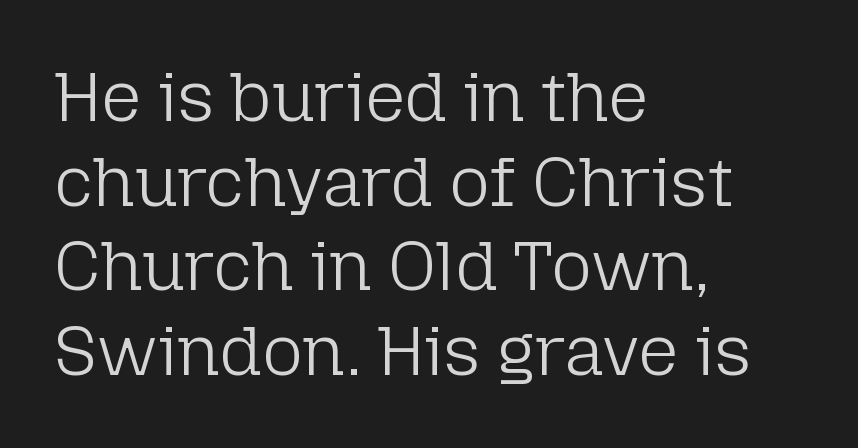
Q: Is the text bold? A: No.
Q: Is the text italic (slanted)? A: No, it is upright.
Q: Is the typeface a serif or a sans-serif typeface? A: Sans-serif.
Q: Is the text underlined? A: No.
Q: How is the paragraph aligned? A: Left-aligned.
Q: Is the spacing between letters normal or unusually wide? A: Normal.
Q: Width (condensed, normal, or wide)? A: Normal.
Q: Stroke contrast? A: Low.
Q: x-height? A: Medium.
Q: Monospaced? A: No.
